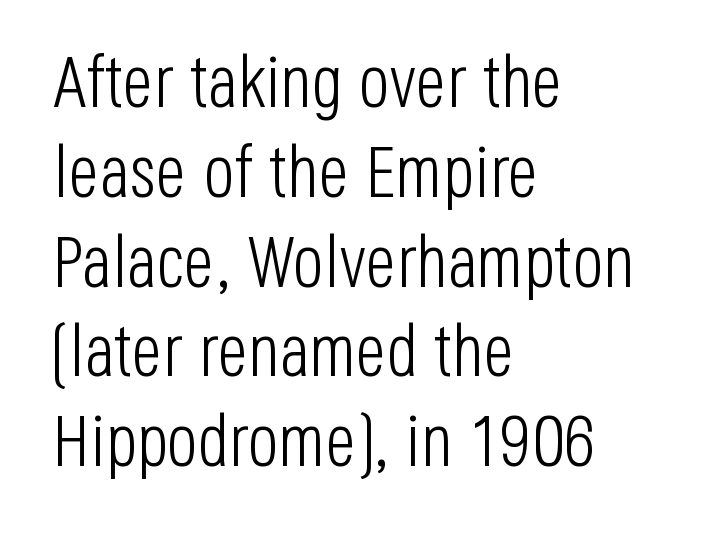
{"serif": "no", "italic": "no", "bold": "no", "weight": "light", "width": "condensed", "stroke_contrast": "low", "x_height": "large", "monospaced": "no", "underline": "no", "align": "left", "line_spacing_ratio": 1.23, "letter_spacing": "normal", "letter_spacing_em": 0.0, "glyph_px": 73}
